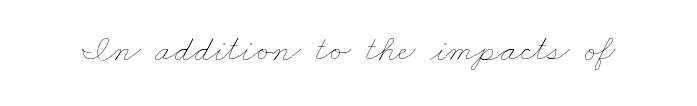
The image shows 37 px thin, wide type; set normal letter spacing, not underlined; low stroke contrast and a small x-height.
